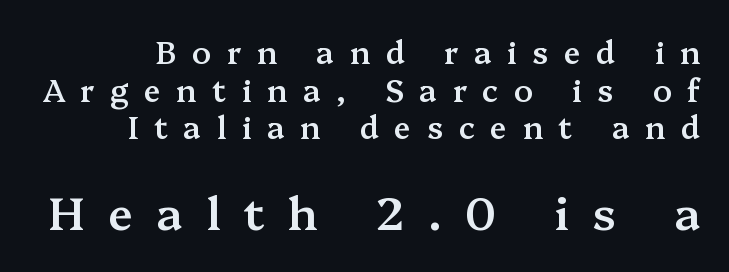
Q: Is the text bold? A: Semi-bold.
Q: Is the text italic (slanted)? A: No, it is upright.
Q: Is the typeface a serif or a sans-serif typeface? A: Serif.
Q: Is the text underlined? A: No.
Q: Is the spacing between letters normal or unusually wide? A: Unusually wide.
Q: Which block of text is set in a larger size, the first (top) or the second (bottom)? A: The second (bottom) one.
Q: Width (condensed, normal, or wide)? A: Normal.
Q: Stroke contrast? A: Medium.
Q: x-height? A: Medium.
Q: Monospaced? A: No.
